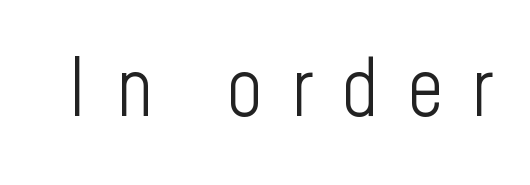
The image shows 79 px light, condensed sans-serif type, upright; set unusually wide letter spacing (+0.36 em), not underlined; low stroke contrast and a medium x-height.
